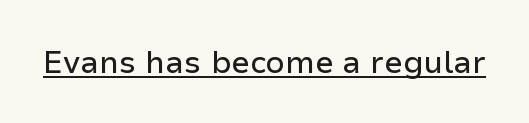
{"serif": "no", "italic": "no", "width": "normal", "stroke_contrast": "low", "x_height": "medium", "monospaced": "no", "underline": "yes", "letter_spacing": "normal", "letter_spacing_em": 0.0, "glyph_px": 31}
